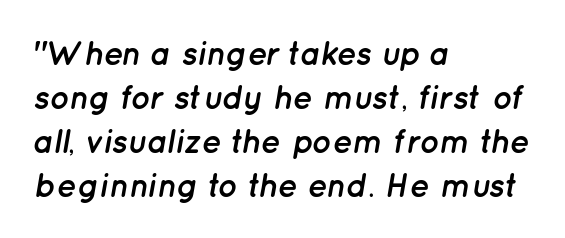
The image shows 33 px semibold type, italic (leaning right); set left-aligned, normal line spacing (1.33x), normal letter spacing, not underlined; low stroke contrast and a medium x-height.
